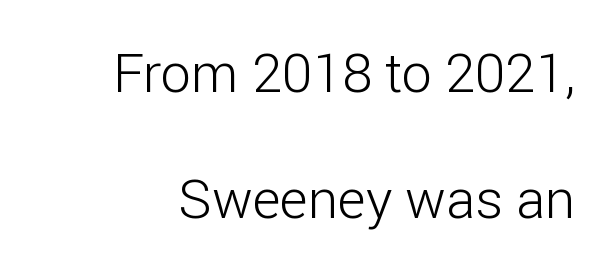
{"serif": "no", "italic": "no", "bold": "no", "weight": "light", "width": "normal", "stroke_contrast": "low", "x_height": "medium", "monospaced": "no", "underline": "no", "line_spacing": "loose", "line_spacing_ratio": 2.34, "letter_spacing": "normal", "letter_spacing_em": 0.0, "glyph_px": 54}
